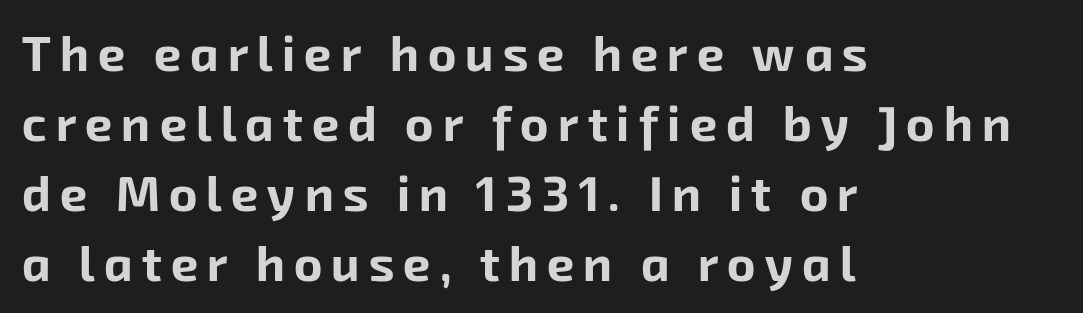
Q: Is the text bold? A: Yes.
Q: Is the typeface a serif or a sans-serif typeface? A: Sans-serif.
Q: Is the text underlined? A: No.
Q: How is the paragraph aligned? A: Left-aligned.
Q: Is the spacing between lines tight, normal or loose? A: Normal.
Q: Width (condensed, normal, or wide)? A: Normal.
Q: Stroke contrast? A: Low.
Q: x-height? A: Medium.
Q: Monospaced? A: No.
